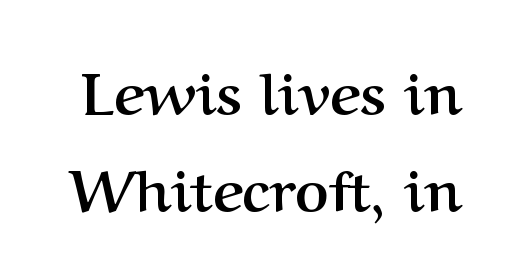
The lines sit at an ordinary, default distance from one another. No word sits above an underline. Note the varied advance widths — an 'i' is clearly narrower than an 'm'. Nope, not italic — everything's standing straight. Look at the bottom of the vertical strokes: they flare into serifs here. Weight check: bold — yes, fully.
